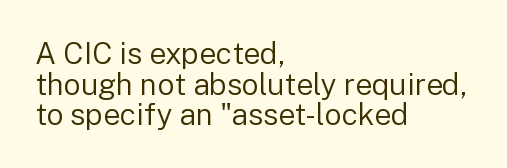
{"serif": "no", "italic": "no", "bold": "no", "weight": "regular", "width": "normal", "stroke_contrast": "low", "x_height": "medium", "monospaced": "no", "underline": "no", "align": "left", "line_spacing": "tight", "line_spacing_ratio": 1.02, "letter_spacing": "normal", "letter_spacing_em": 0.0, "glyph_px": 30}
